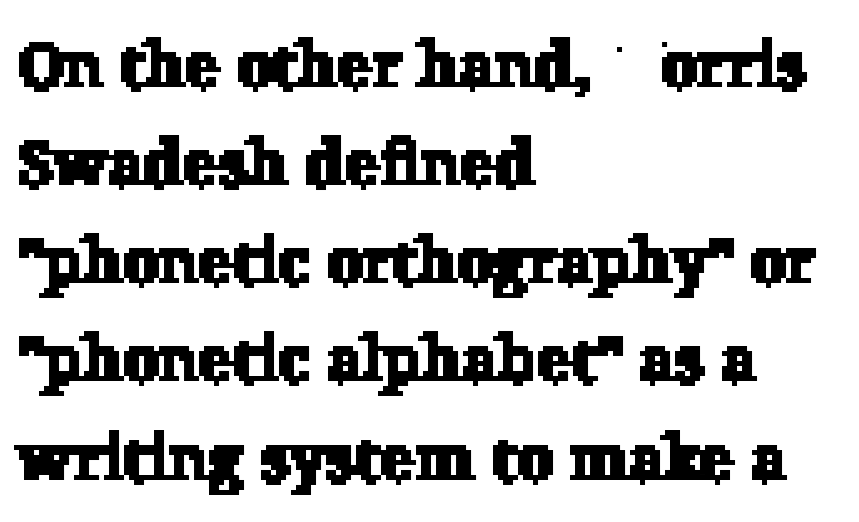
The image shows 65 px serif type; set left-aligned, normal line spacing (1.51x), normal letter spacing, not underlined; low stroke contrast and a medium x-height.
